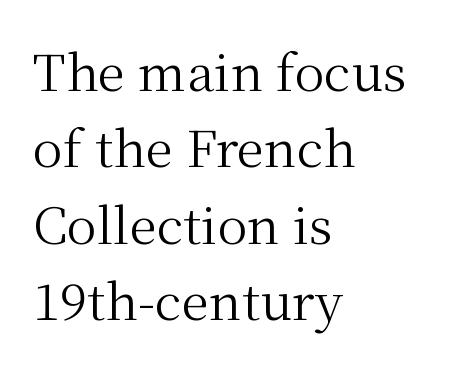
Q: Is the text bold? A: No.
Q: Is the text italic (slanted)? A: No, it is upright.
Q: Is the typeface a serif or a sans-serif typeface? A: Serif.
Q: Is the text underlined? A: No.
Q: How is the paragraph aligned? A: Left-aligned.
Q: Is the spacing between letters normal or unusually wide? A: Normal.
Q: Is the spacing between lines tight, normal or loose? A: Normal.
Q: Width (condensed, normal, or wide)? A: Normal.
Q: Stroke contrast? A: Medium.
Q: x-height? A: Medium.
Q: Monospaced? A: No.
